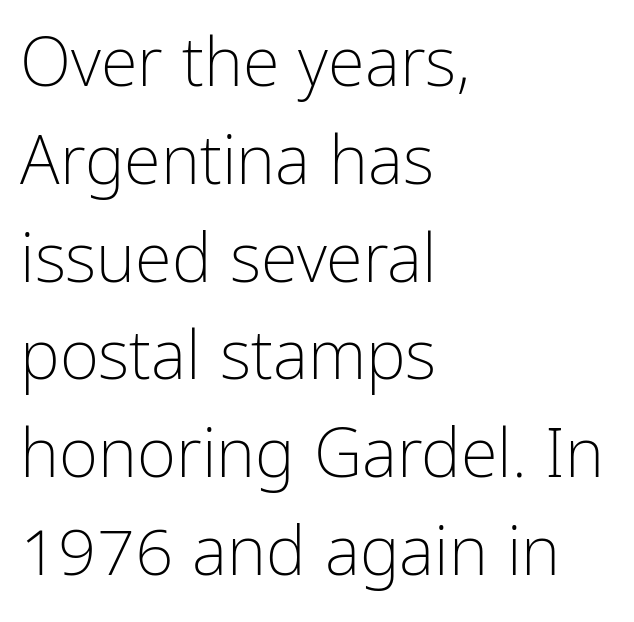
{"serif": "no", "italic": "no", "bold": "no", "weight": "light", "width": "condensed", "stroke_contrast": "low", "x_height": "medium", "monospaced": "no", "underline": "no", "align": "left", "line_spacing": "normal", "line_spacing_ratio": 1.46, "letter_spacing": "normal", "letter_spacing_em": 0.0, "glyph_px": 67}
